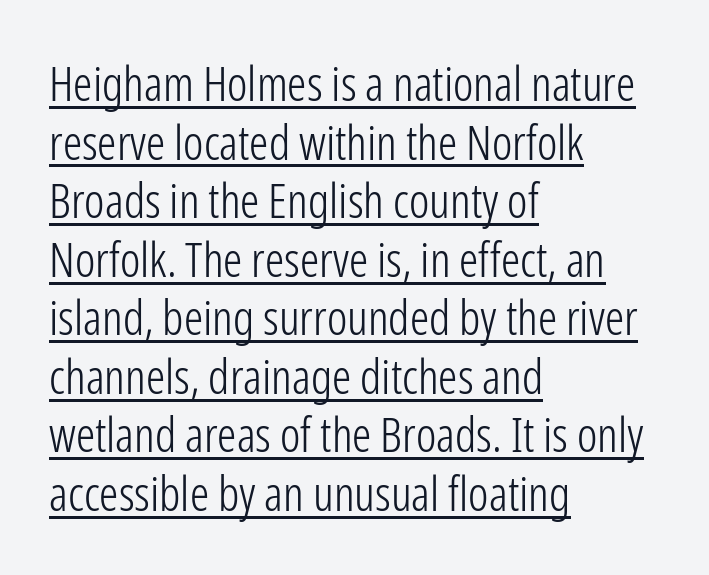
{"serif": "no", "italic": "no", "bold": "no", "weight": "light", "width": "condensed", "stroke_contrast": "low", "x_height": "medium", "monospaced": "no", "underline": "yes", "align": "left", "line_spacing_ratio": 1.22, "letter_spacing": "normal", "letter_spacing_em": 0.0, "glyph_px": 48}
